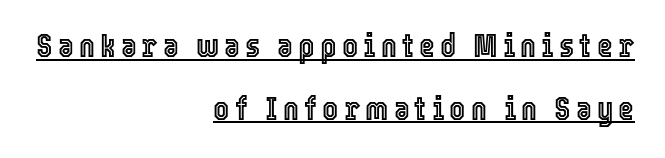
Does the lettering tilt? It doesn't — this is upright. Layout note: lines flush right. This rendering features underlined lettering. The passage shown is typed in a proportional face where columns would drift.
